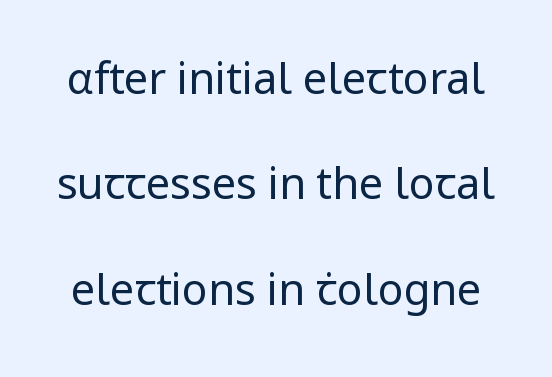
Stems and bowls with no extra thickness — not bold. Posture: straight, roman, zero tilt. Each row of text sits above clean, open space. The face used here is a sans, in the tradition of grotesques and geometrics. Words appear dense and cohesive because spacing is normal. Compared with typical paragraphs, the rows here are farther apart.
